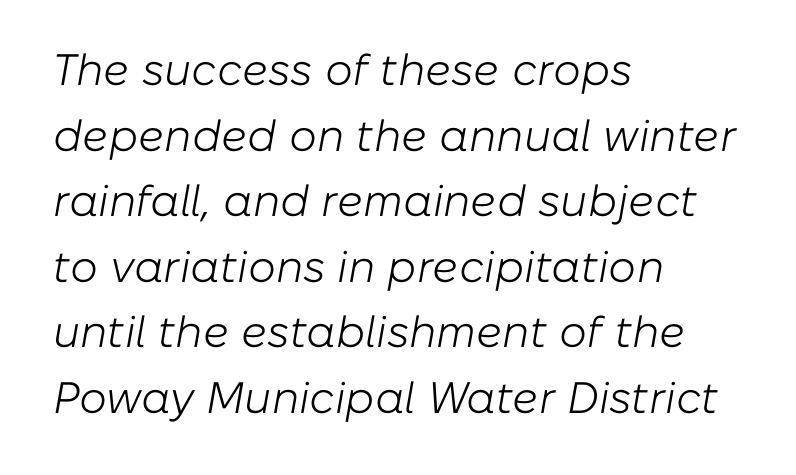
The image shows 44 px light type, italic (leaning right); set left-aligned, normal line spacing (1.49x), normal letter spacing, not underlined; low stroke contrast and a medium x-height.
